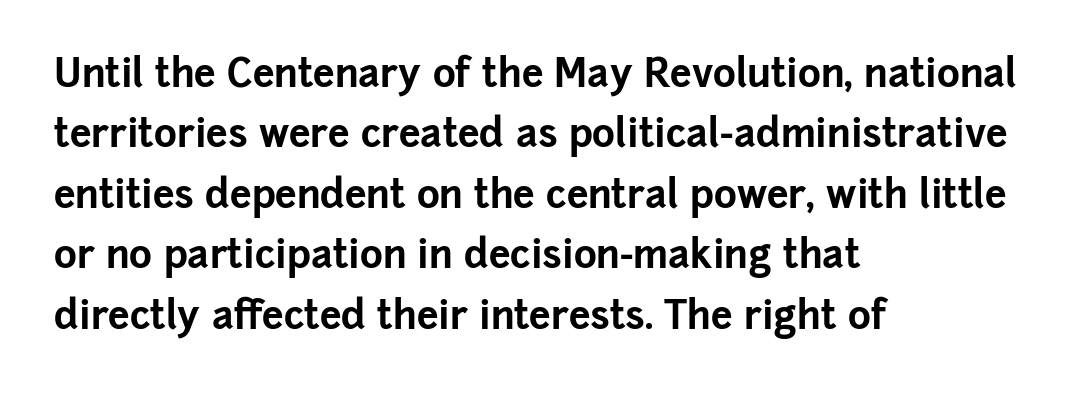
The image shows 39 px bold sans-serif type, upright; set left-aligned, normal line spacing (1.55x), normal letter spacing, not underlined; low stroke contrast and a medium x-height.
